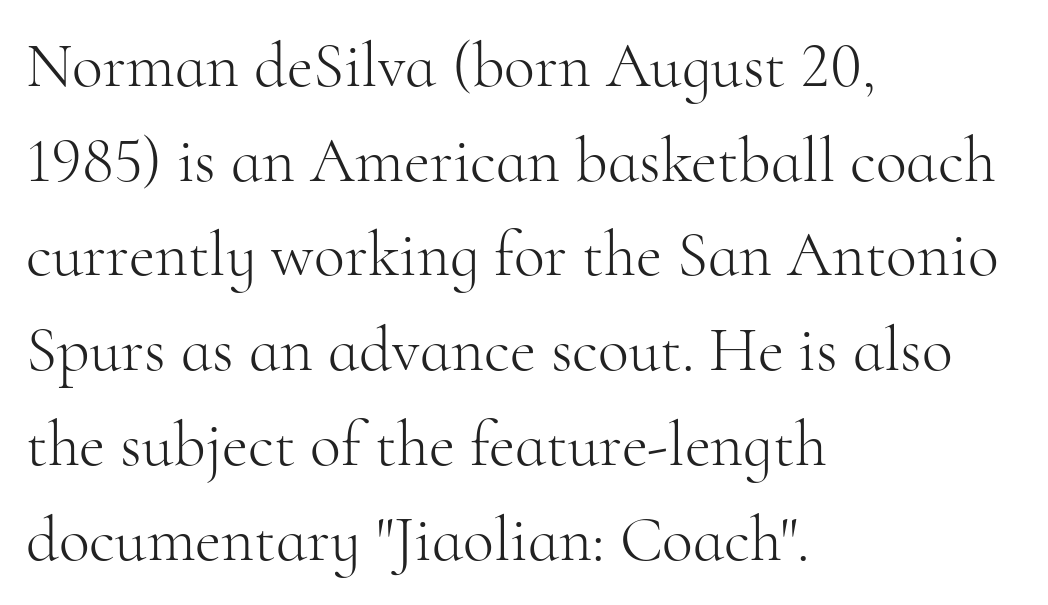
The image shows 64 px light serif type, upright; set left-aligned, normal line spacing (1.48x), normal letter spacing, not underlined; high stroke contrast and a small x-height.
